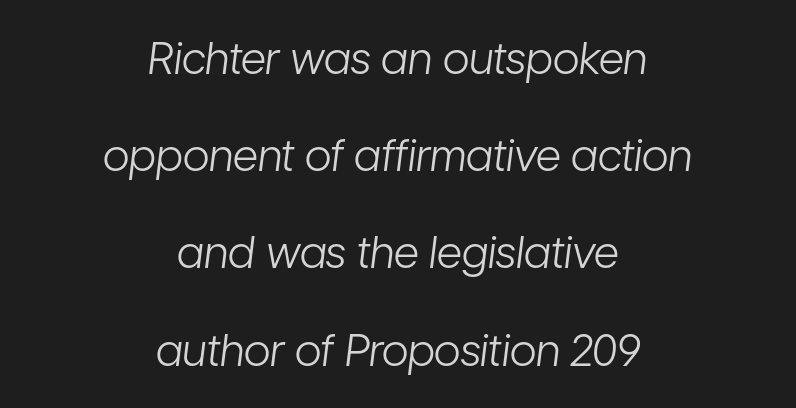
Ink coverage per letter is moderate at most. Spacing verdict: proportional, widths tailored to each character. Reading down the column, the eye jumps a long way to each next line. Descenders hang freely into open space. Is the type slanted? Yes — the strokes lean at a clear angle. Leftover space on each line is divided equally before and after the words.
